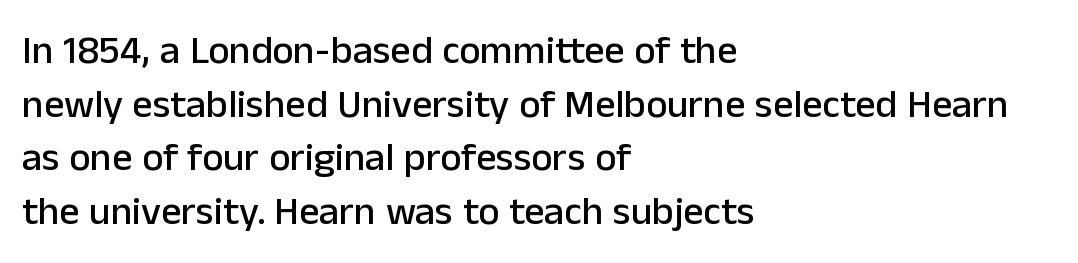
The image shows 40 px sans-serif type, upright; set left-aligned, normal line spacing (1.34x), normal letter spacing, not underlined; low stroke contrast and a medium x-height.
